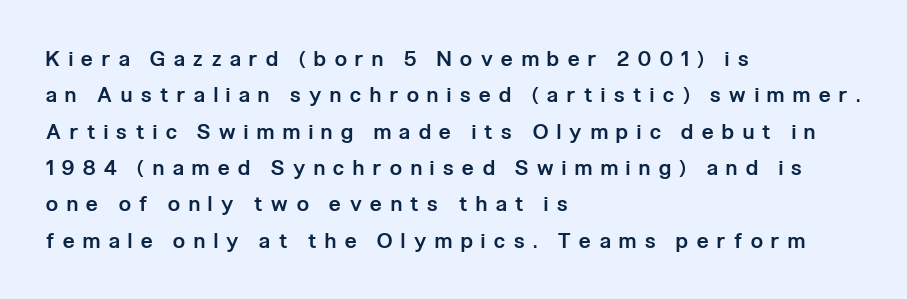
Q: Is the text bold? A: Semi-bold.
Q: Is the text italic (slanted)? A: No, it is upright.
Q: Is the text underlined? A: No.
Q: How is the paragraph aligned? A: Left-aligned.
Q: Is the spacing between letters normal or unusually wide? A: Unusually wide.
